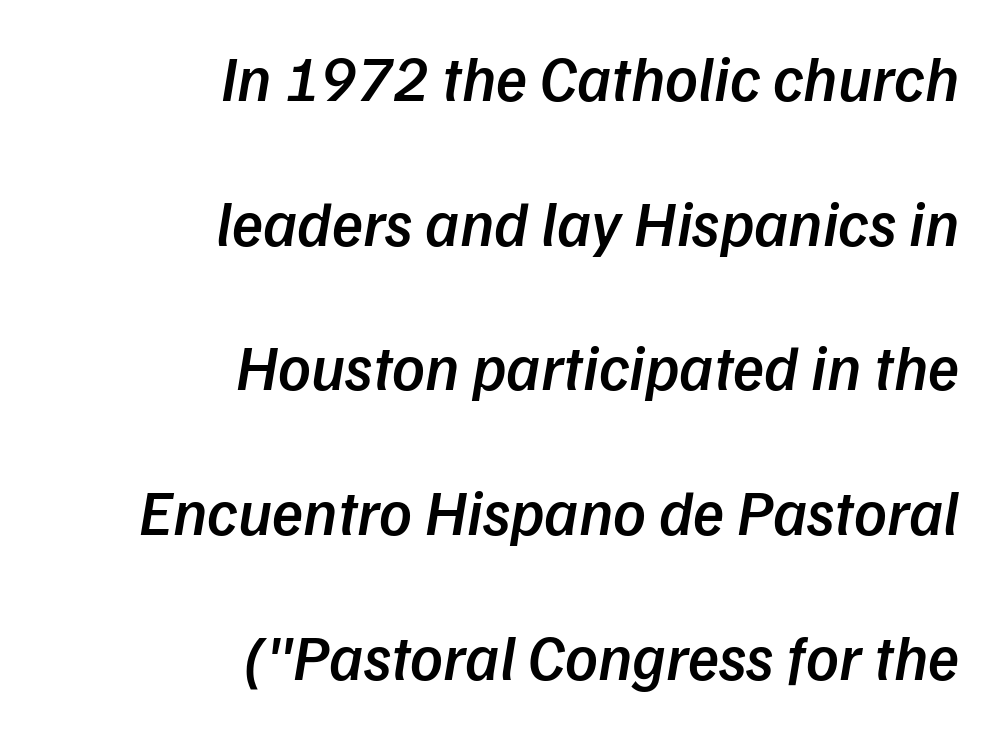
The image shows 64 px semibold type, italic (leaning right); set right-aligned, loose line spacing (2.26x), normal letter spacing, not underlined; low stroke contrast and a medium x-height.
